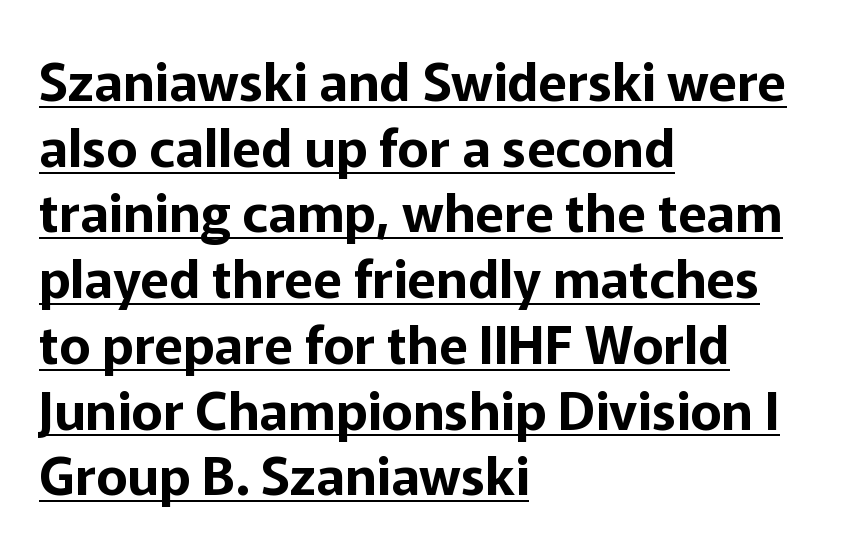
{"serif": "no", "italic": "no", "width": "normal", "stroke_contrast": "low", "x_height": "medium", "monospaced": "no", "underline": "yes", "align": "left", "line_spacing_ratio": 1.24, "letter_spacing": "normal", "letter_spacing_em": 0.0, "glyph_px": 53}
